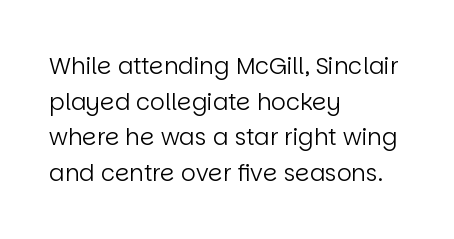
{"italic": "no", "bold": "no", "underline": "no", "align": "left", "line_spacing": "normal", "line_spacing_ratio": 1.55, "letter_spacing": "normal", "letter_spacing_em": 0.0, "glyph_px": 23}
